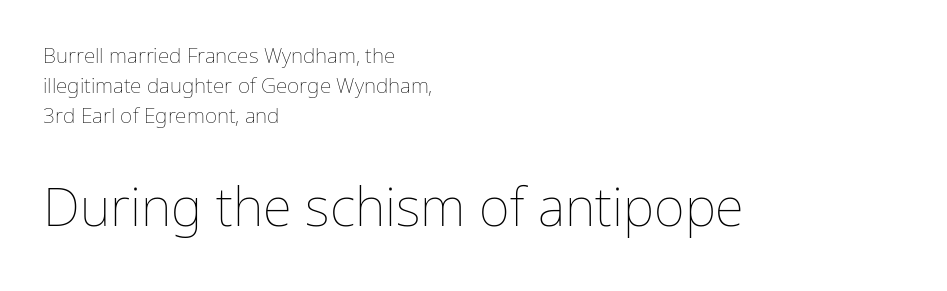
{"italic": "no", "bold": "no", "weight": "thin", "width": "normal", "stroke_contrast": "low", "x_height": "medium", "monospaced": "no", "underline": "no", "align": "left", "line_spacing": "normal", "line_spacing_ratio": 1.44, "letter_spacing": "normal", "letter_spacing_em": 0.0, "larger_block": "second", "size_ratio": 2.52, "glyph_px": 53}
